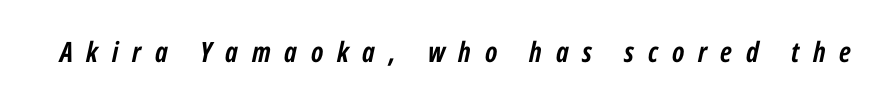
{"italic": "yes", "lean": "right", "slant_degrees": 12, "bold": "yes", "weight": "semibold", "width": "condensed", "stroke_contrast": "low", "x_height": "medium", "monospaced": "no", "underline": "no", "letter_spacing": "wide", "letter_spacing_em": 0.49, "glyph_px": 28}
